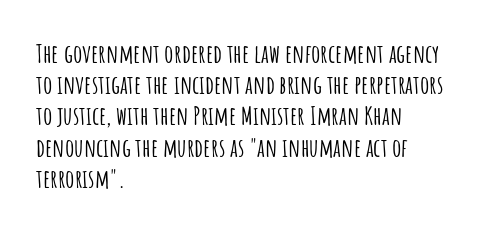
Q: Is the text italic (slanted)? A: No, it is upright.
Q: Is the text underlined? A: No.
Q: How is the paragraph aligned? A: Left-aligned.
Q: Is the spacing between letters normal or unusually wide? A: Normal.
